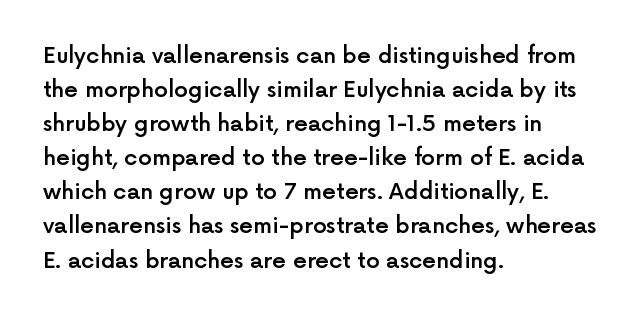
{"italic": "no", "bold": "semi", "underline": "no", "align": "left", "line_spacing": "normal", "line_spacing_ratio": 1.55, "letter_spacing": "normal", "letter_spacing_em": 0.0, "glyph_px": 22}
